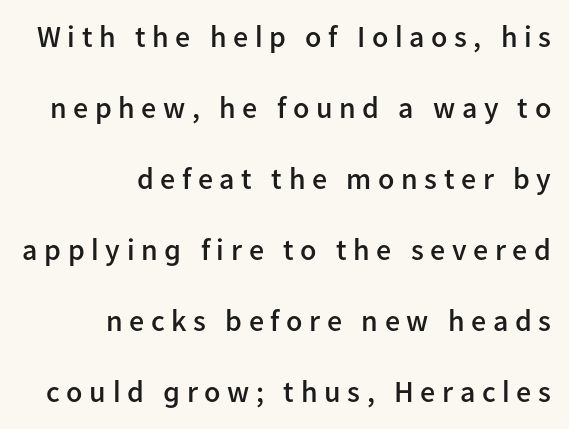
{"serif": "no", "italic": "no", "bold": "semi", "weight": "semibold", "width": "normal", "stroke_contrast": "low", "x_height": "medium", "monospaced": "no", "underline": "no", "align": "right", "line_spacing": "loose", "line_spacing_ratio": 2.37, "letter_spacing": "wide", "letter_spacing_em": 0.22, "glyph_px": 30}
